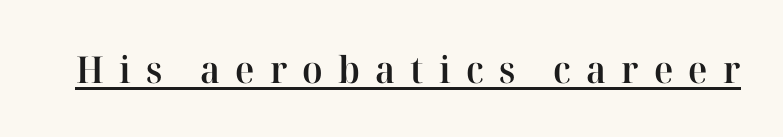
{"serif": "yes", "italic": "no", "bold": "semi", "weight": "semibold", "width": "normal", "stroke_contrast": "high", "x_height": "medium", "monospaced": "no", "underline": "yes", "letter_spacing": "wide", "letter_spacing_em": 0.41, "glyph_px": 37}
